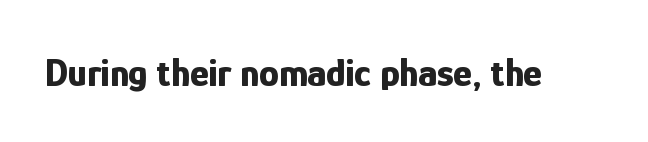
{"serif": "no", "italic": "no", "bold": "yes", "weight": "bold", "width": "condensed", "stroke_contrast": "low", "x_height": "medium", "monospaced": "no", "underline": "no", "letter_spacing": "normal", "letter_spacing_em": 0.0, "glyph_px": 40}
